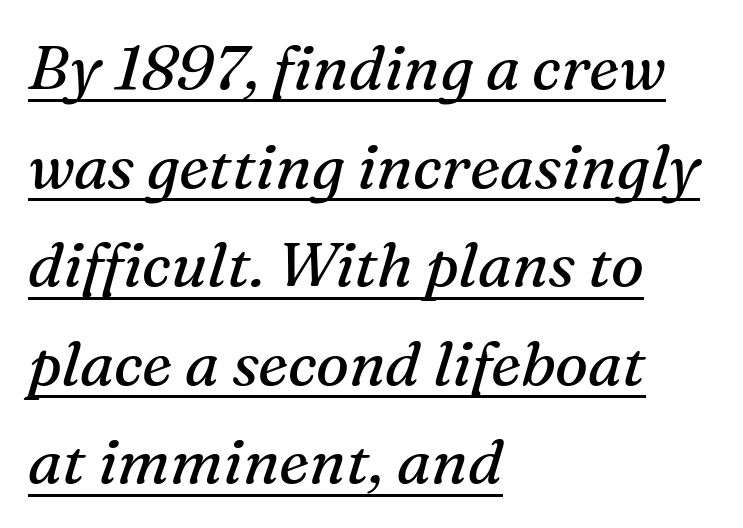
Q: Is the text bold? A: No.
Q: Is the text italic (slanted)? A: Yes, it leans right by about 16 degrees.
Q: Is the typeface a serif or a sans-serif typeface? A: Serif.
Q: Is the text underlined? A: Yes.
Q: How is the paragraph aligned? A: Left-aligned.
Q: Is the spacing between letters normal or unusually wide? A: Normal.
Q: Is the spacing between lines tight, normal or loose? A: Normal.
Q: Width (condensed, normal, or wide)? A: Normal.
Q: Stroke contrast? A: Medium.
Q: x-height? A: Medium.
Q: Monospaced? A: No.
